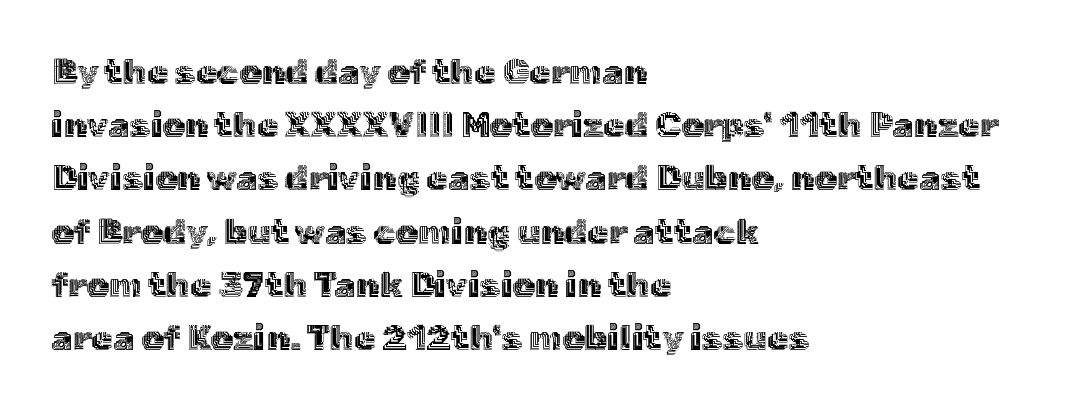
{"italic": "no", "width": "normal", "x_height": "medium", "monospaced": "no", "underline": "no", "align": "left", "line_spacing": "normal", "line_spacing_ratio": 1.52, "letter_spacing": "normal", "letter_spacing_em": 0.0, "glyph_px": 35}
